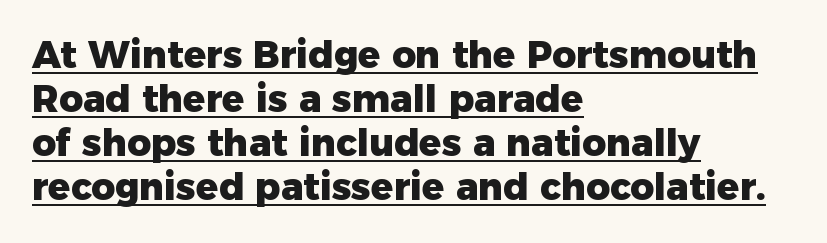
In terms of posture, this sample is upright. You can see a thin bar hugging the bottom of the glyphs. The face used here is rendered with its standard letterfit. Note the varied advance widths — an 'i' is clearly narrower than an 'm'. Is this a sans? Yes — the strokes have no serifs.
